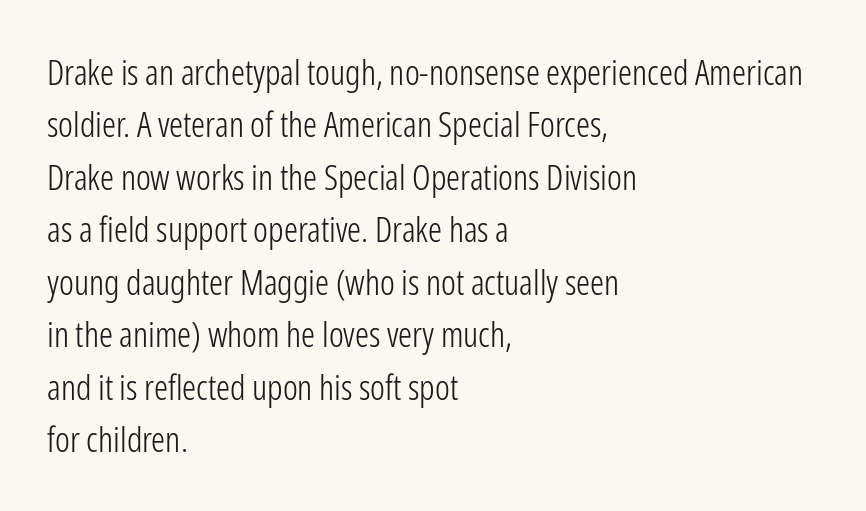
{"serif": "no", "italic": "no", "bold": "no", "weight": "light", "width": "condensed", "stroke_contrast": "low", "x_height": "medium", "monospaced": "no", "underline": "no", "align": "left", "line_spacing": "normal", "line_spacing_ratio": 1.5, "letter_spacing": "normal", "letter_spacing_em": 0.0, "glyph_px": 35}
